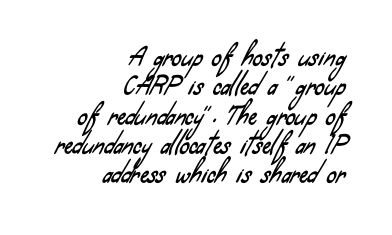
Q: Is the text underlined? A: No.
Q: How is the paragraph aligned? A: Right-aligned.
Q: Is the spacing between letters normal or unusually wide? A: Normal.
